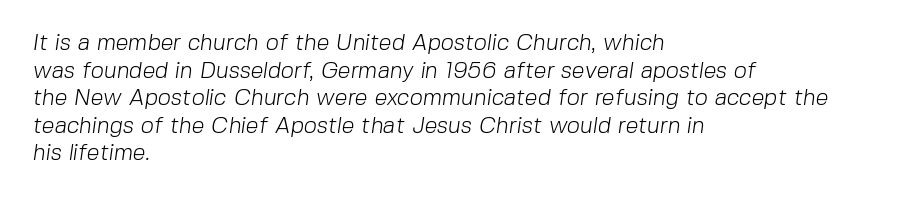
{"bold": "no", "underline": "no", "align": "left", "line_spacing_ratio": 1.2, "letter_spacing": "normal", "letter_spacing_em": 0.0, "glyph_px": 23}
